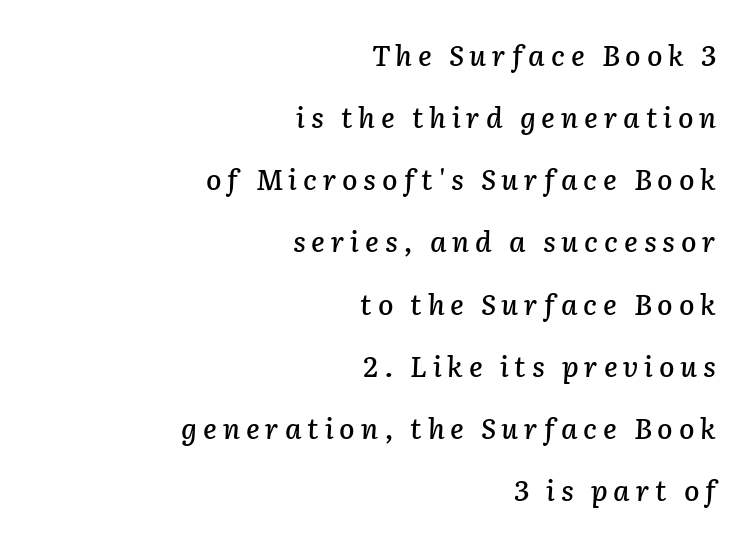
The image shows 28 px text type, italic (leaning right); set right-aligned, loose line spacing (2.22x), unusually wide letter spacing (+0.21 em), not underlined; low stroke contrast and a medium x-height.
